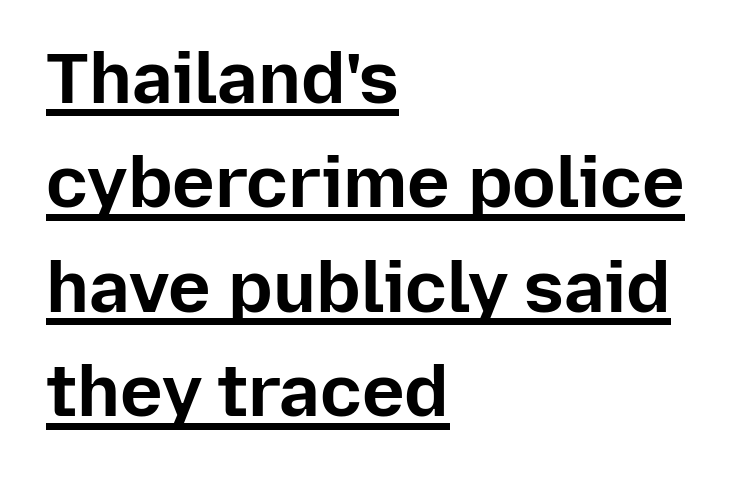
Letterform terminals end flat and unadorned throughout the passage. In terms of letterspacing, this is plain default setting. Notice how a bar underscores the lettering throughout. In terms of leading, this rendering sits right in the middle. The typesetter chose a ragged-right arrangement here.
